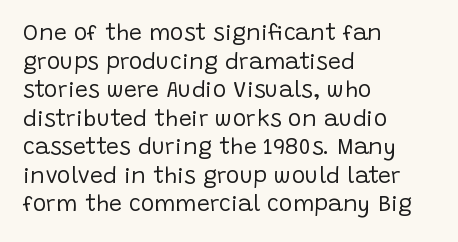
{"italic": "no", "bold": "no", "underline": "no", "align": "left", "line_spacing_ratio": 1.24, "letter_spacing": "normal", "letter_spacing_em": 0.0, "glyph_px": 23}
